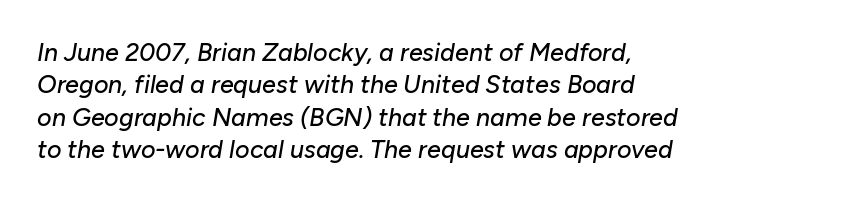
The image shows 25 px text type, italic (leaning right); set left-aligned, normal line spacing (1.3x), normal letter spacing, not underlined.
